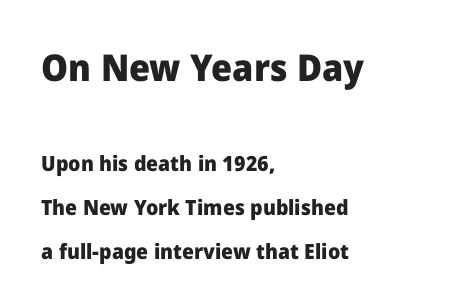
Q: Is the text bold? A: Yes.
Q: Is the text italic (slanted)? A: No, it is upright.
Q: Is the typeface a serif or a sans-serif typeface? A: Sans-serif.
Q: Is the text underlined? A: No.
Q: How is the paragraph aligned? A: Left-aligned.
Q: Is the spacing between letters normal or unusually wide? A: Normal.
Q: Is the spacing between lines tight, normal or loose? A: Loose.
Q: Which block of text is set in a larger size, the first (top) or the second (bottom)? A: The first (top) one.
Q: Width (condensed, normal, or wide)? A: Normal.
Q: Stroke contrast? A: Low.
Q: x-height? A: Medium.
Q: Monospaced? A: No.
